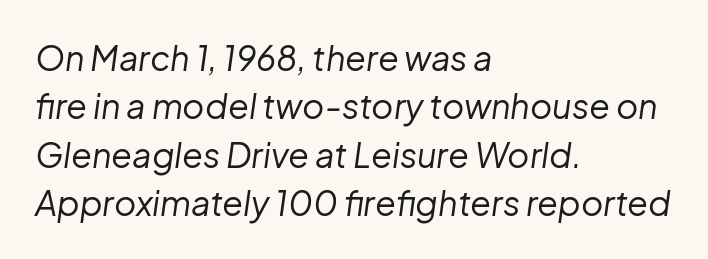
The image shows 34 px regular-weight type, italic (leaning right); set left-aligned, normal line spacing (1.42x), normal letter spacing, not underlined; low stroke contrast and a medium x-height.
